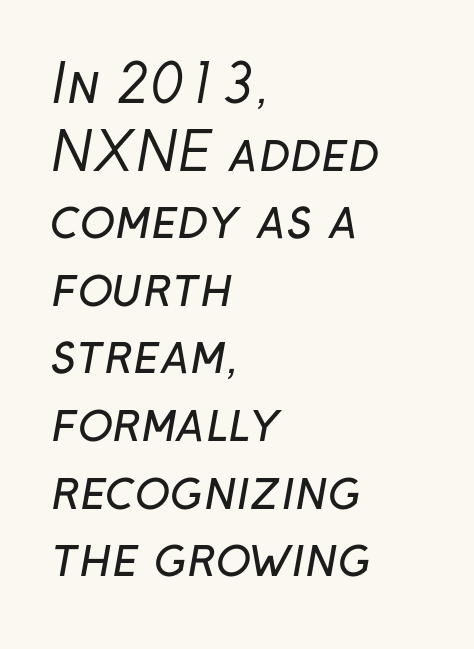
Q: Is the text bold? A: No.
Q: Is the typeface a serif or a sans-serif typeface? A: Sans-serif.
Q: Is the text underlined? A: No.
Q: How is the paragraph aligned? A: Left-aligned.
Q: Is the spacing between letters normal or unusually wide? A: Normal.
Q: Is the spacing between lines tight, normal or loose? A: Normal.
Q: Width (condensed, normal, or wide)? A: Normal.
Q: Stroke contrast? A: Low.
Q: x-height? A: Medium.
Q: Monospaced? A: No.
